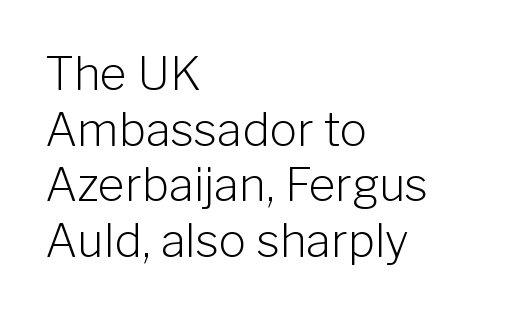
Q: Is the text bold? A: No.
Q: Is the text italic (slanted)? A: No, it is upright.
Q: Is the typeface a serif or a sans-serif typeface? A: Sans-serif.
Q: Is the text underlined? A: No.
Q: How is the paragraph aligned? A: Left-aligned.
Q: Is the spacing between letters normal or unusually wide? A: Normal.
Q: Width (condensed, normal, or wide)? A: Normal.
Q: Stroke contrast? A: Low.
Q: x-height? A: Medium.
Q: Monospaced? A: No.
